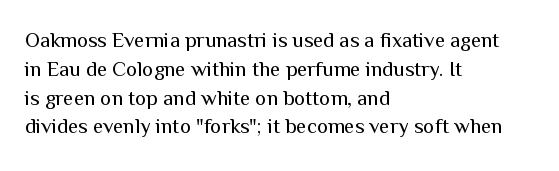
Q: Is the text bold? A: No.
Q: Is the text italic (slanted)? A: No, it is upright.
Q: Is the text underlined? A: No.
Q: How is the paragraph aligned? A: Left-aligned.
Q: Is the spacing between letters normal or unusually wide? A: Normal.
Q: Is the spacing between lines tight, normal or loose? A: Normal.
